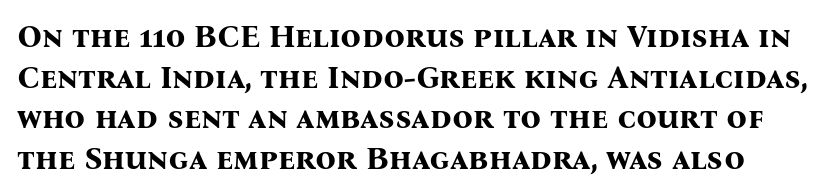
This sample uses an upright cut, with every glyph sitting square on the baseline. Proportional: the letters do not fall into vertical columns. Is there much room between lines? A standard amount, neither cramped nor airy. Standard letterfit; no display-style spreading of the glyphs. Font category for this specimen: serif.
